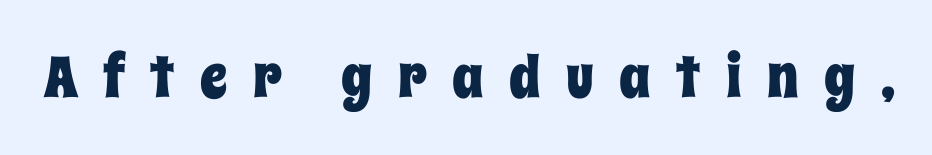
Q: Is the text italic (slanted)? A: No, it is upright.
Q: Is the text underlined? A: No.
Q: Is the spacing between letters normal or unusually wide? A: Unusually wide.
Q: Width (condensed, normal, or wide)? A: Condensed.
Q: Stroke contrast? A: Low.
Q: x-height? A: Large.
Q: Monospaced? A: No.
